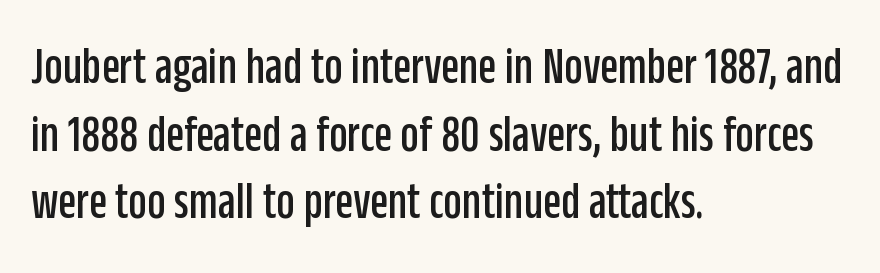
{"serif": "no", "italic": "no", "width": "condensed", "stroke_contrast": "low", "x_height": "large", "monospaced": "no", "underline": "no", "align": "left", "line_spacing": "normal", "line_spacing_ratio": 1.3, "letter_spacing": "normal", "letter_spacing_em": 0.0, "glyph_px": 52}
